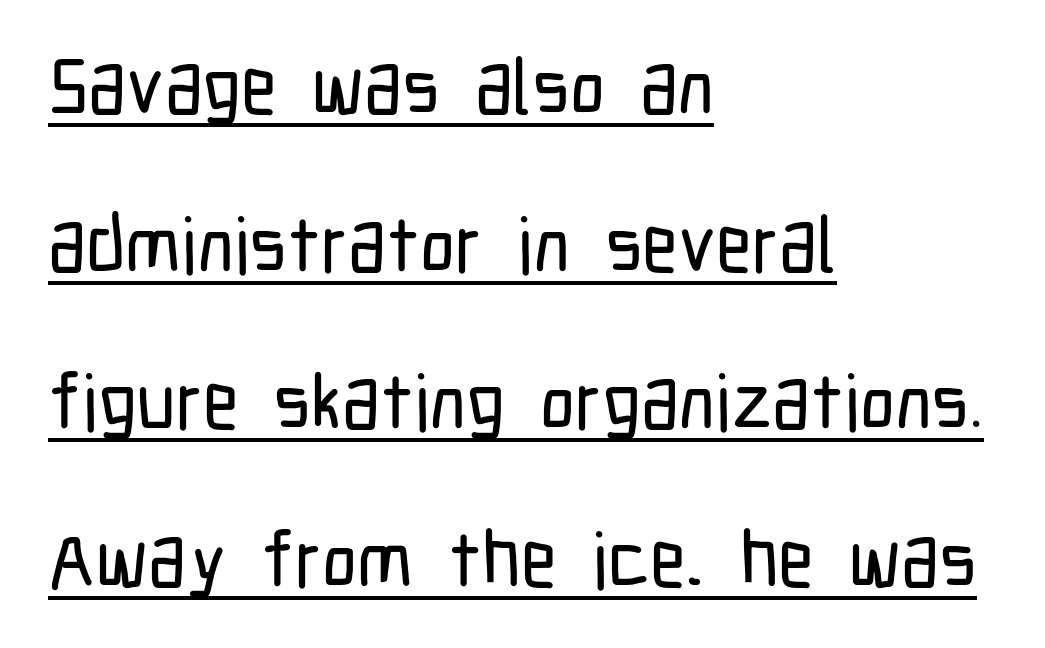
{"serif": "no", "italic": "no", "width": "condensed", "stroke_contrast": "low", "x_height": "medium", "monospaced": "no", "underline": "yes", "align": "left", "line_spacing": "loose", "line_spacing_ratio": 2.02, "letter_spacing": "normal", "letter_spacing_em": 0.0, "glyph_px": 78}
